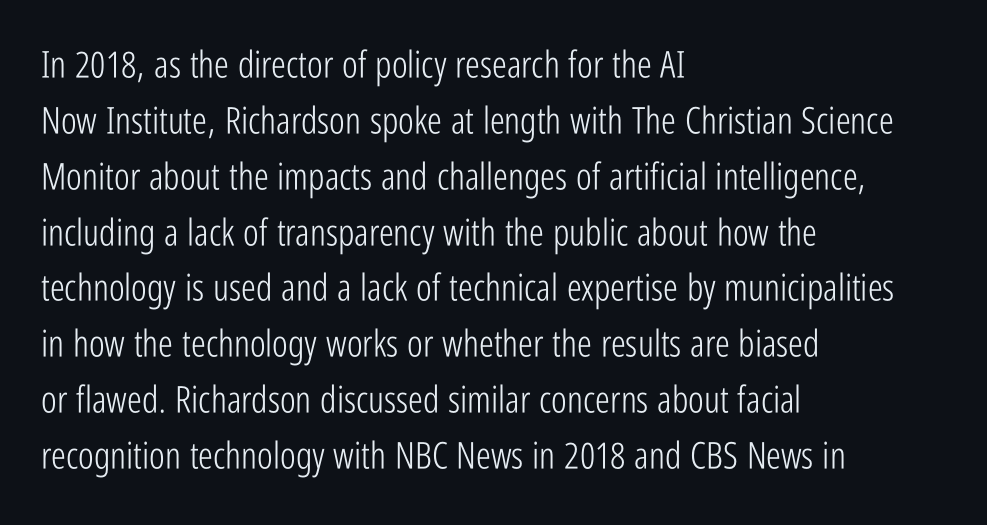
Q: Is the text bold? A: No.
Q: Is the text italic (slanted)? A: No, it is upright.
Q: Is the typeface a serif or a sans-serif typeface? A: Sans-serif.
Q: Is the text underlined? A: No.
Q: How is the paragraph aligned? A: Left-aligned.
Q: Is the spacing between letters normal or unusually wide? A: Normal.
Q: Is the spacing between lines tight, normal or loose? A: Normal.
Q: Width (condensed, normal, or wide)? A: Condensed.
Q: Stroke contrast? A: Low.
Q: x-height? A: Medium.
Q: Monospaced? A: No.
